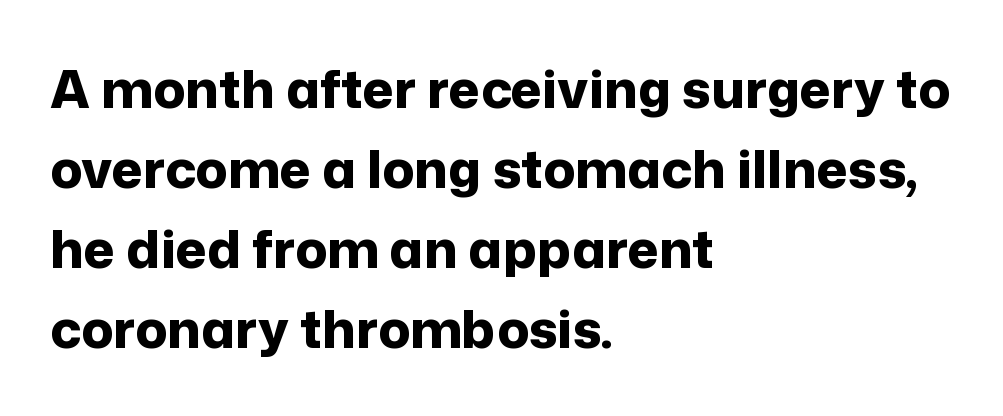
Q: Is the text bold? A: Yes.
Q: Is the text italic (slanted)? A: No, it is upright.
Q: Is the typeface a serif or a sans-serif typeface? A: Sans-serif.
Q: Is the text underlined? A: No.
Q: How is the paragraph aligned? A: Left-aligned.
Q: Is the spacing between letters normal or unusually wide? A: Normal.
Q: Is the spacing between lines tight, normal or loose? A: Normal.
Q: Width (condensed, normal, or wide)? A: Normal.
Q: Stroke contrast? A: Low.
Q: x-height? A: Medium.
Q: Monospaced? A: No.
